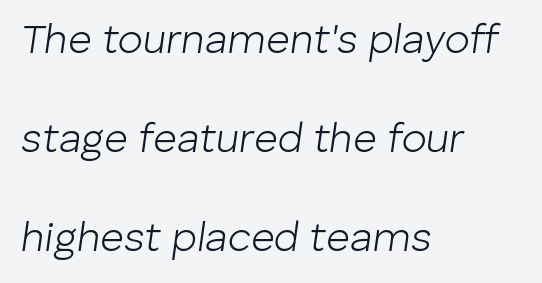
{"italic": "yes", "lean": "right", "slant_degrees": 8, "bold": "no", "weight": "light", "width": "normal", "stroke_contrast": "low", "x_height": "medium", "monospaced": "no", "underline": "no", "align": "left", "line_spacing": "loose", "line_spacing_ratio": 2.42, "letter_spacing": "normal", "letter_spacing_em": 0.0, "glyph_px": 41}
